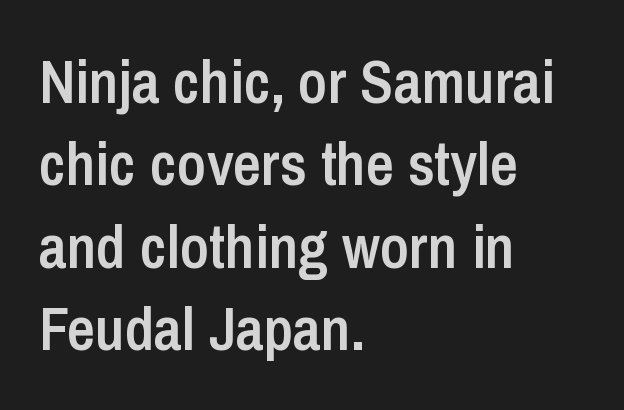
{"serif": "no", "italic": "no", "bold": "semi", "weight": "semibold", "width": "condensed", "stroke_contrast": "low", "x_height": "medium", "monospaced": "no", "underline": "no", "align": "left", "line_spacing": "normal", "line_spacing_ratio": 1.35, "letter_spacing": "normal", "letter_spacing_em": 0.0, "glyph_px": 61}
